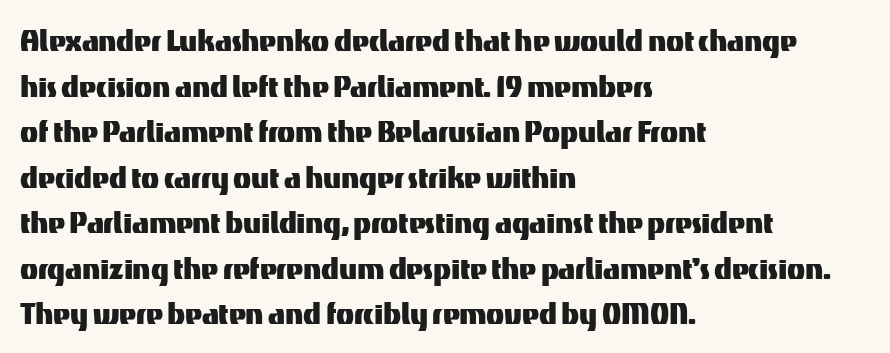
The image shows 37 px sans-serif type, upright; set left-aligned, line spacing 1.23x, normal letter spacing, not underlined; medium stroke contrast and a medium x-height.
